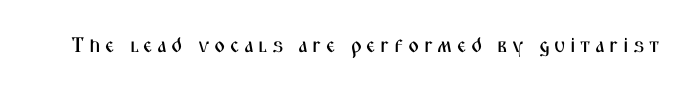
If you drew a line through each stem, it would be perfectly vertical. Anything drawn beneath the words? Only blank space. These lines have a slow, spaced-out rhythm from letter to letter.
